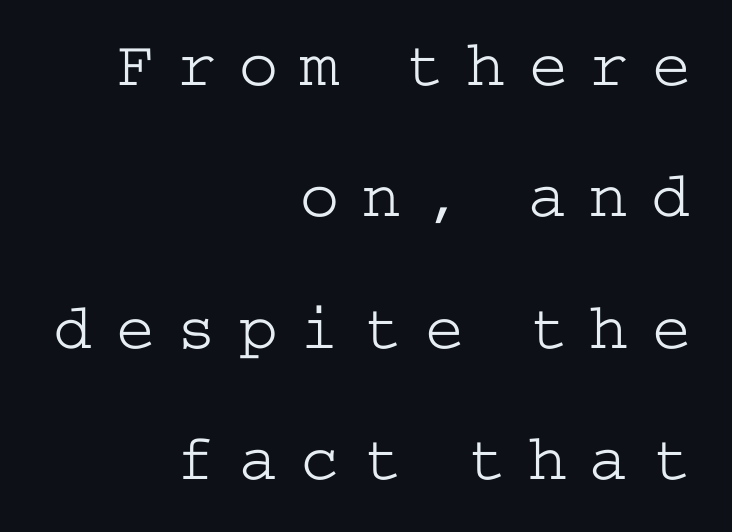
Airy leading. These lines are composed in type with serifs. The paragraph has a hard right edge and a soft left edge. The tracking reads as deliberately expanded to a designer's eye. Rendered with straight, roman letterforms.
